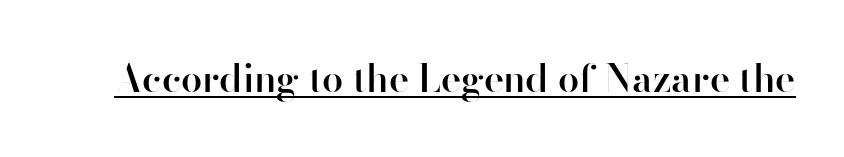
The image shows 38 px semibold sans-serif type, upright; set normal letter spacing, underlined; high stroke contrast and a small x-height.
